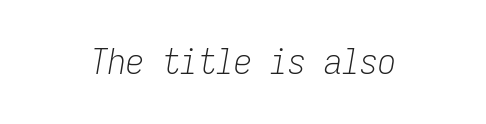
The image shows 36 px light, condensed type, italic (leaning right), monospaced; set normal letter spacing, not underlined; low stroke contrast and a medium x-height.
